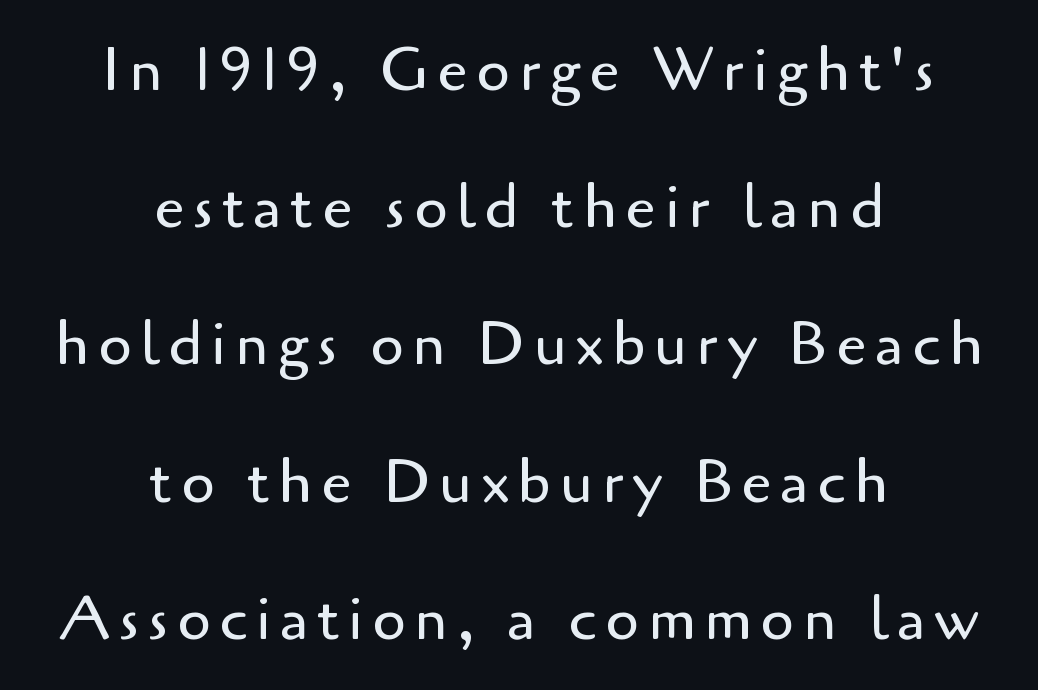
Q: Is the text bold? A: No.
Q: Is the text italic (slanted)? A: No, it is upright.
Q: Is the typeface a serif or a sans-serif typeface? A: Sans-serif.
Q: Is the text underlined? A: No.
Q: How is the paragraph aligned? A: Centered.
Q: Is the spacing between lines tight, normal or loose? A: Loose.
Q: Width (condensed, normal, or wide)? A: Normal.
Q: Stroke contrast? A: Low.
Q: x-height? A: Small.
Q: Monospaced? A: No.
